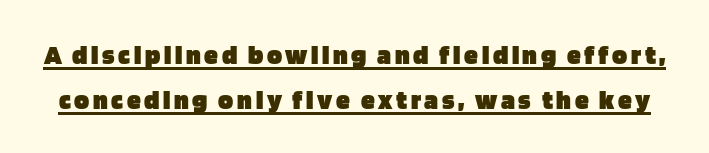
The image shows 28 px heavy sans-serif type, upright; set normal line spacing (1.59x), underlined; low stroke contrast and a large x-height.
